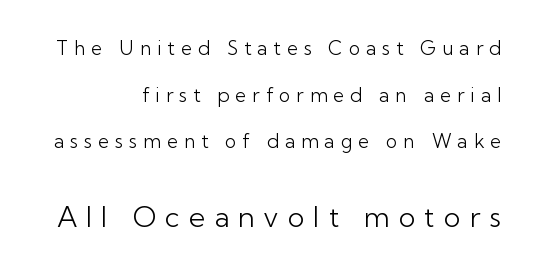
Q: Is the text bold? A: No.
Q: Is the text italic (slanted)? A: No, it is upright.
Q: Is the typeface a serif or a sans-serif typeface? A: Sans-serif.
Q: Is the text underlined? A: No.
Q: How is the paragraph aligned? A: Right-aligned.
Q: Is the spacing between letters normal or unusually wide? A: Unusually wide.
Q: Is the spacing between lines tight, normal or loose? A: Loose.
Q: Which block of text is set in a larger size, the first (top) or the second (bottom)? A: The second (bottom) one.
Q: Width (condensed, normal, or wide)? A: Normal.
Q: Stroke contrast? A: Low.
Q: x-height? A: Medium.
Q: Monospaced? A: No.
